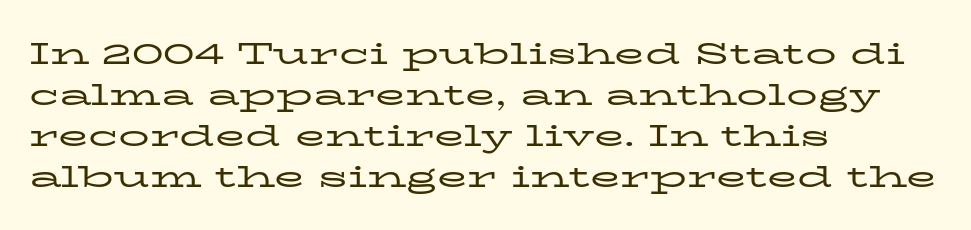
Q: Is the text bold? A: No.
Q: Is the text italic (slanted)? A: No, it is upright.
Q: Is the typeface a serif or a sans-serif typeface? A: Serif.
Q: Is the text underlined? A: No.
Q: How is the paragraph aligned? A: Left-aligned.
Q: Is the spacing between letters normal or unusually wide? A: Normal.
Q: Is the spacing between lines tight, normal or loose? A: Normal.
Q: Width (condensed, normal, or wide)? A: Wide.
Q: Stroke contrast? A: Low.
Q: x-height? A: Medium.
Q: Monospaced? A: No.
